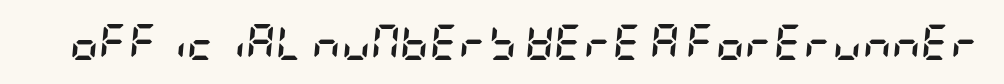
Q: Is the text bold? A: Yes.
Q: Is the text italic (slanted)? A: Yes, it leans right by about 5 degrees.
Q: Is the text underlined? A: No.
Q: Is the spacing between letters normal or unusually wide? A: Normal.
Q: Width (condensed, normal, or wide)? A: Condensed.
Q: Stroke contrast? A: Low.
Q: x-height? A: Large.
